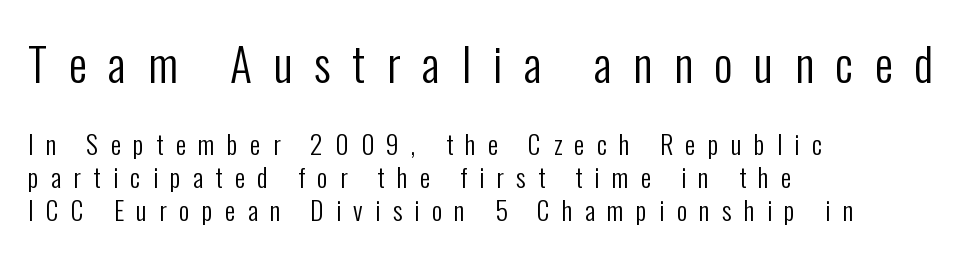
{"serif": "no", "italic": "no", "bold": "no", "weight": "regular", "width": "condensed", "stroke_contrast": "low", "x_height": "medium", "monospaced": "no", "underline": "no", "align": "left", "line_spacing": "normal", "line_spacing_ratio": 1.27, "letter_spacing": "wide", "letter_spacing_em": 0.47, "larger_block": "first", "size_ratio": 1.77, "glyph_px": 46}
